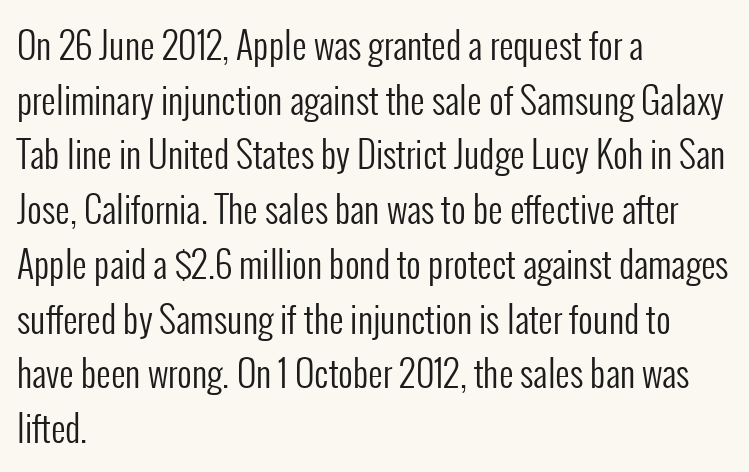
{"serif": "no", "italic": "no", "bold": "no", "weight": "regular", "width": "condensed", "stroke_contrast": "low", "x_height": "medium", "monospaced": "no", "underline": "no", "align": "left", "line_spacing": "normal", "line_spacing_ratio": 1.52, "letter_spacing": "normal", "letter_spacing_em": 0.0, "glyph_px": 36}
